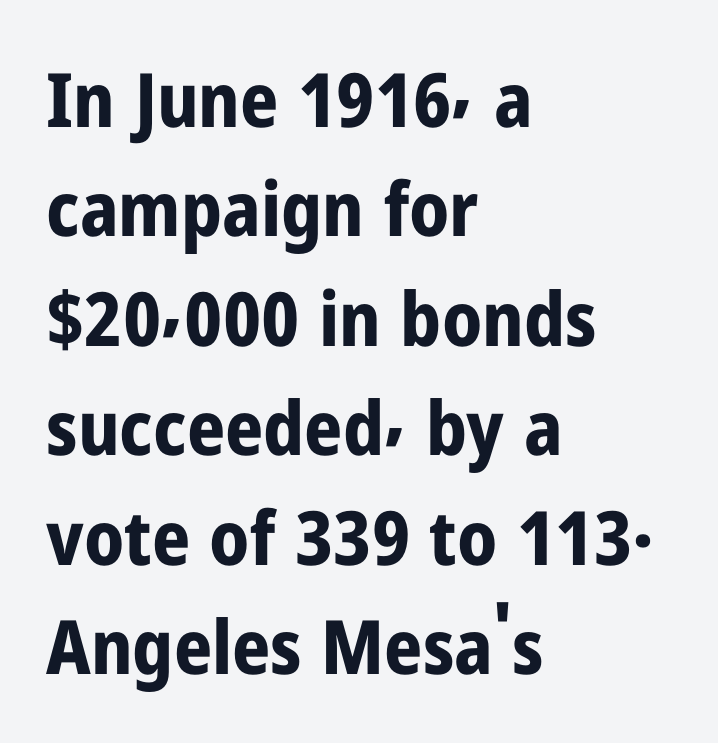
The glyphs are unaccompanied by any horizontal stroke below them. On the weight axis this lands at bold, roughly 700. This rendering uses left alignment, leaving the right contour irregular. If you measured baseline to baseline, you'd find a middling distance. The axis of the letterforms is exactly vertical.
